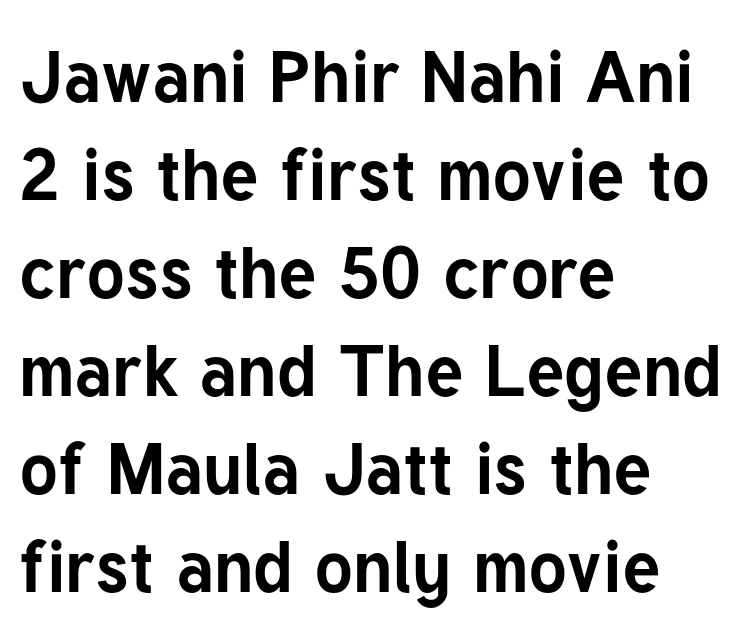
The image shows 72 px bold sans-serif type, upright; set left-aligned, normal line spacing (1.36x), normal letter spacing, not underlined; low stroke contrast and a medium x-height.
